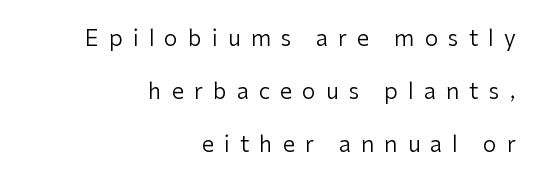
A typesetter would call this heavily tracked-out type. No word sits above an underline. A great deal of white space separates one row of letters from the next. Teacher's note: observe the even right margin — that is flush-right alignment.
